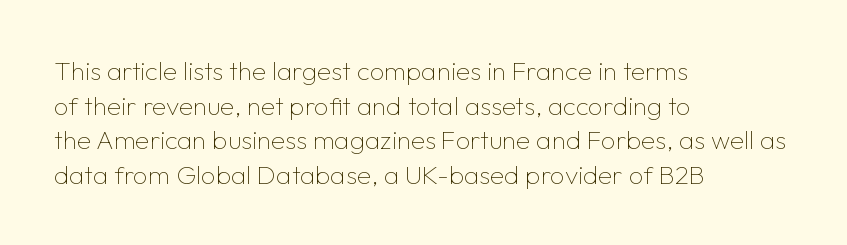
Q: Is the text bold? A: No.
Q: Is the text italic (slanted)? A: No, it is upright.
Q: Is the text underlined? A: No.
Q: How is the paragraph aligned? A: Left-aligned.
Q: Is the spacing between letters normal or unusually wide? A: Normal.
Q: Is the spacing between lines tight, normal or loose? A: Normal.
